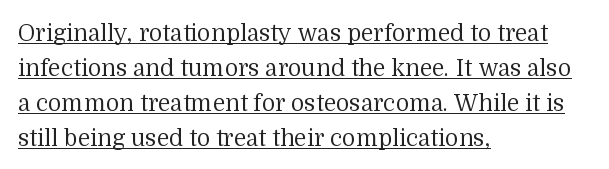
Q: Is the text bold? A: No.
Q: Is the text italic (slanted)? A: No, it is upright.
Q: Is the text underlined? A: Yes.
Q: How is the paragraph aligned? A: Left-aligned.
Q: Is the spacing between letters normal or unusually wide? A: Normal.
Q: Is the spacing between lines tight, normal or loose? A: Normal.
